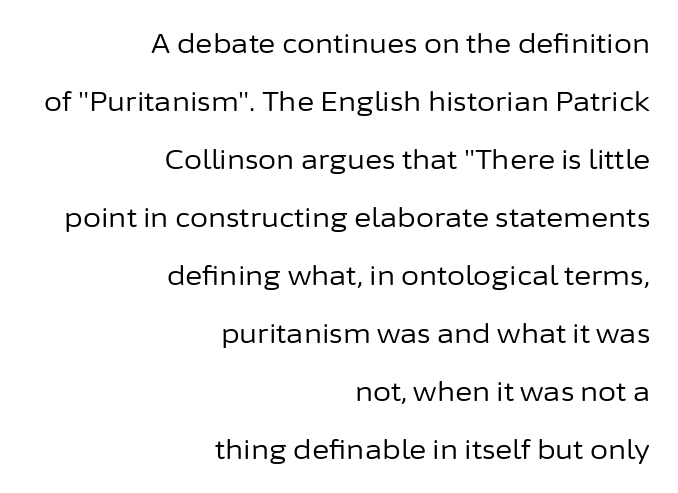
{"italic": "no", "bold": "no", "underline": "no", "align": "right", "line_spacing": "loose", "line_spacing_ratio": 2.23, "letter_spacing": "normal", "letter_spacing_em": 0.0, "glyph_px": 26}
